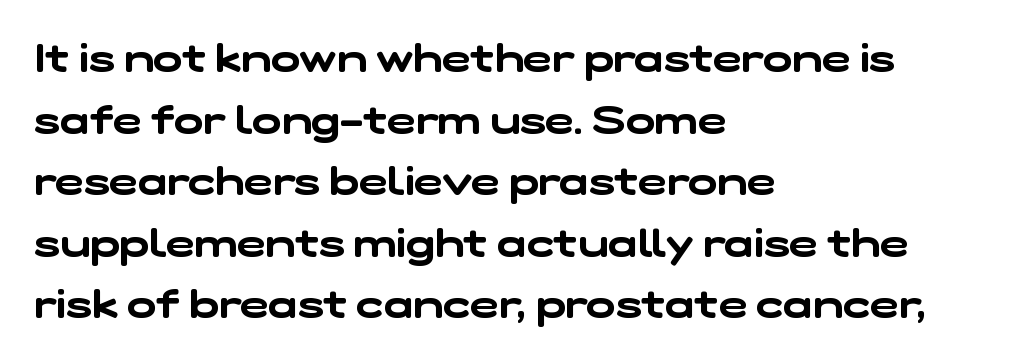
The image shows 39 px wide sans-serif type; set left-aligned, normal line spacing (1.58x), normal letter spacing, not underlined; low stroke contrast and a medium x-height.
